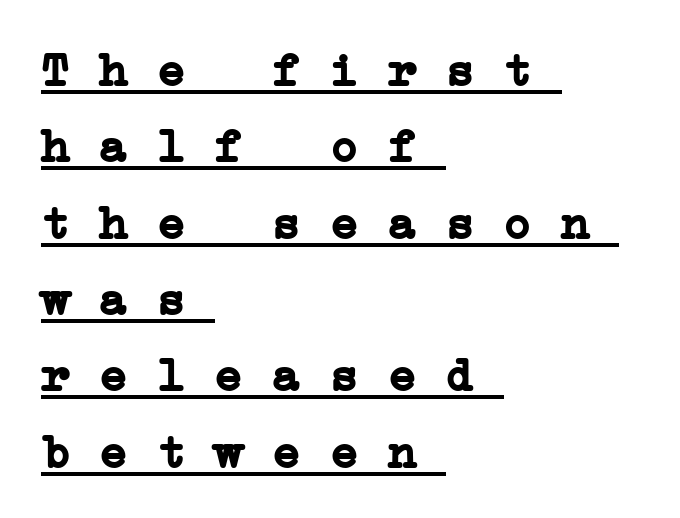
The image shows 48 px semibold, wide serif type, monospaced; set left-aligned, normal line spacing (1.59x), normal letter spacing, underlined; low stroke contrast and a medium x-height.
